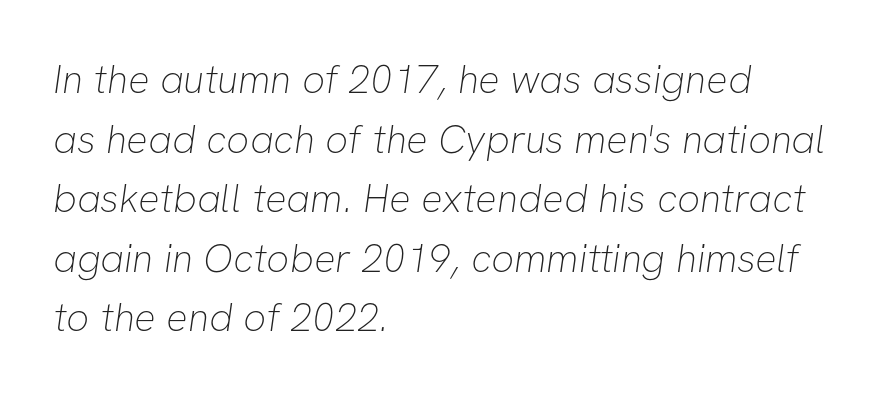
The image shows 40 px thin sans-serif type; set left-aligned, normal line spacing (1.49x), normal letter spacing, not underlined; low stroke contrast and a medium x-height.
